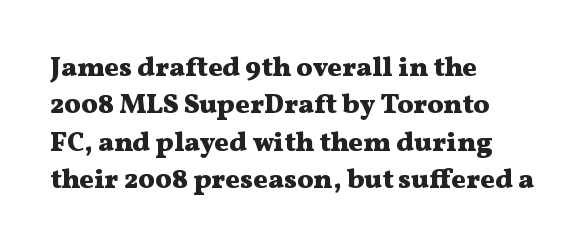
Q: Is the text bold? A: Yes.
Q: Is the text italic (slanted)? A: No, it is upright.
Q: Is the text underlined? A: No.
Q: How is the paragraph aligned? A: Left-aligned.
Q: Is the spacing between letters normal or unusually wide? A: Normal.
Q: Is the spacing between lines tight, normal or loose? A: Normal.
